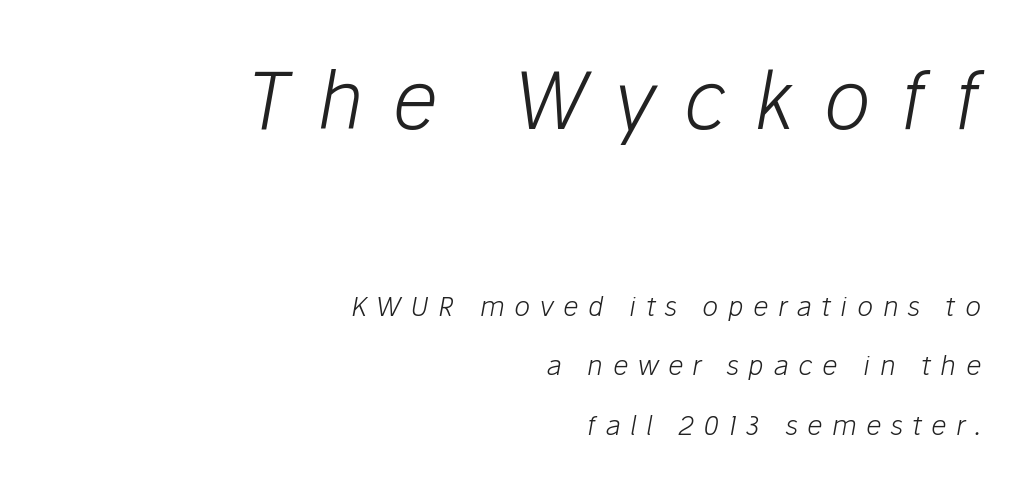
The image shows 80 px light type, italic (leaning right); set right-aligned, loose line spacing (2.2x), unusually wide letter spacing (+0.35 em), not underlined; the first (top) block is 2.96x larger; low stroke contrast and a medium x-height.
